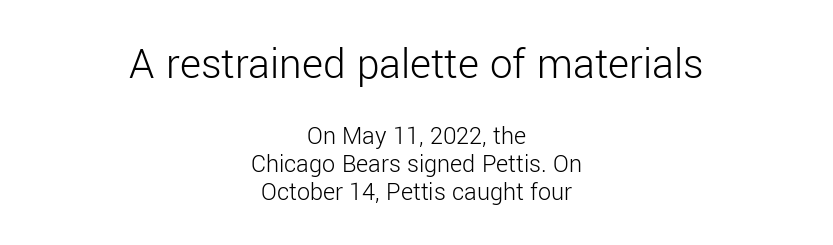
The image shows 45 px light sans-serif type, upright; set centered, tight line spacing (1.07x), normal letter spacing, not underlined; the first (top) block is 1.73x larger; low stroke contrast and a medium x-height.
